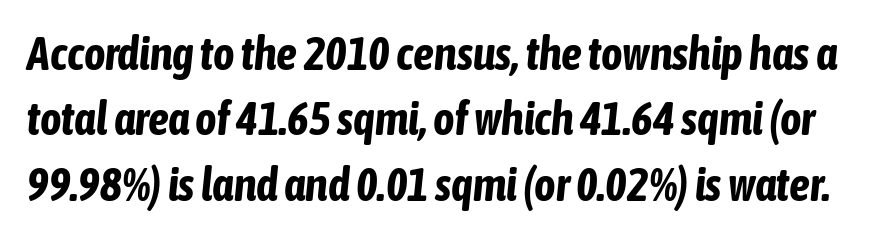
{"italic": "yes", "lean": "right", "slant_degrees": 6, "bold": "yes", "weight": "bold", "width": "condensed", "stroke_contrast": "low", "x_height": "medium", "monospaced": "no", "underline": "no", "line_spacing": "normal", "line_spacing_ratio": 1.42, "letter_spacing": "normal", "letter_spacing_em": 0.0, "glyph_px": 46}
